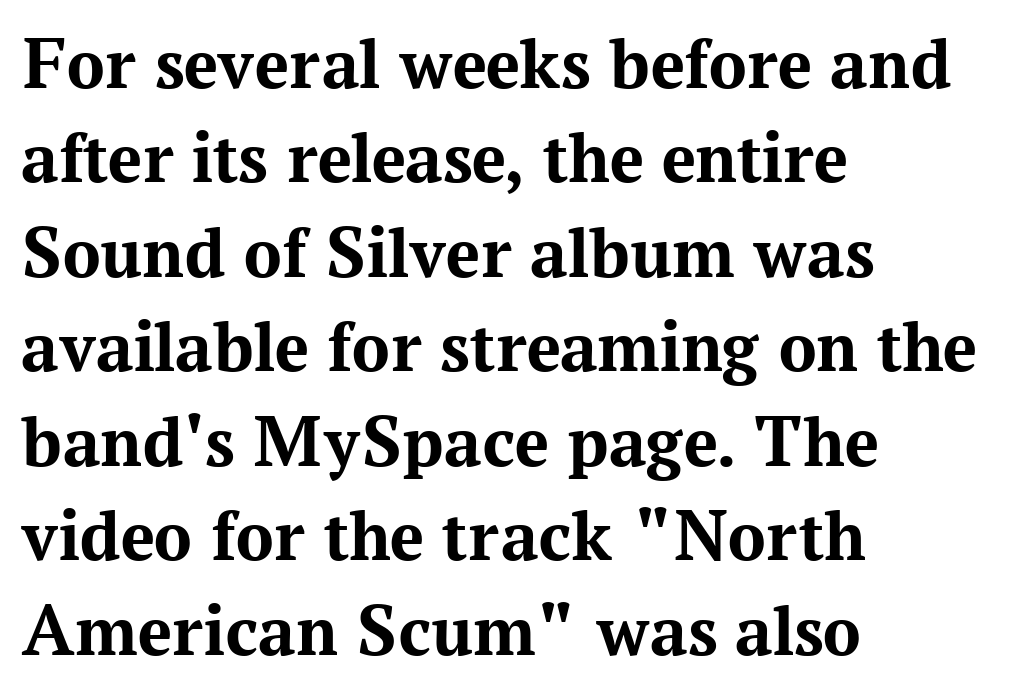
Q: Is the text bold? A: Yes.
Q: Is the text italic (slanted)? A: No, it is upright.
Q: Is the typeface a serif or a sans-serif typeface? A: Serif.
Q: Is the text underlined? A: No.
Q: How is the paragraph aligned? A: Left-aligned.
Q: Is the spacing between letters normal or unusually wide? A: Normal.
Q: Is the spacing between lines tight, normal or loose? A: Normal.
Q: Width (condensed, normal, or wide)? A: Normal.
Q: Stroke contrast? A: Medium.
Q: x-height? A: Medium.
Q: Monospaced? A: No.
